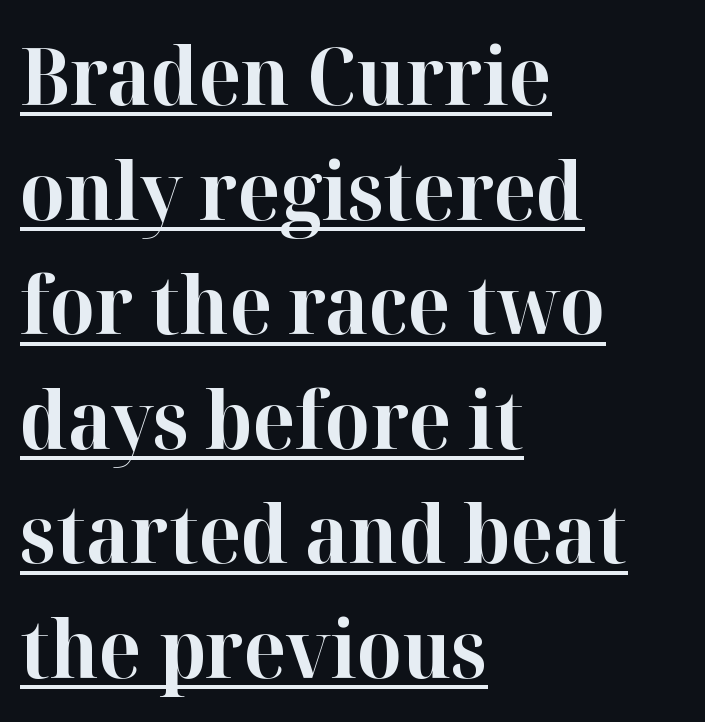
Q: Is the text bold? A: Yes.
Q: Is the text italic (slanted)? A: No, it is upright.
Q: Is the typeface a serif or a sans-serif typeface? A: Serif.
Q: Is the text underlined? A: Yes.
Q: How is the paragraph aligned? A: Left-aligned.
Q: Is the spacing between letters normal or unusually wide? A: Normal.
Q: Is the spacing between lines tight, normal or loose? A: Normal.
Q: Width (condensed, normal, or wide)? A: Normal.
Q: Stroke contrast? A: High.
Q: x-height? A: Medium.
Q: Monospaced? A: No.
